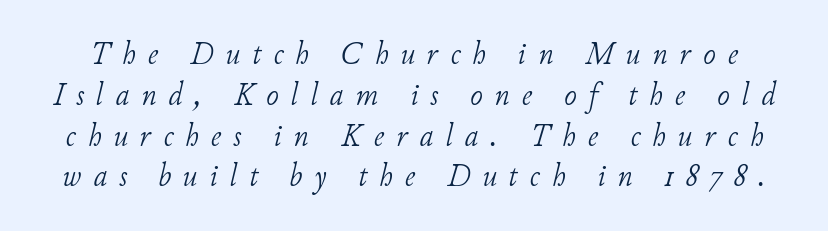
Q: Is the text bold? A: No.
Q: Is the text italic (slanted)? A: Yes, it leans right by about 11 degrees.
Q: Is the typeface a serif or a sans-serif typeface? A: Serif.
Q: Is the text underlined? A: No.
Q: Is the spacing between letters normal or unusually wide? A: Unusually wide.
Q: Width (condensed, normal, or wide)? A: Normal.
Q: Stroke contrast? A: Low.
Q: x-height? A: Small.
Q: Monospaced? A: No.
